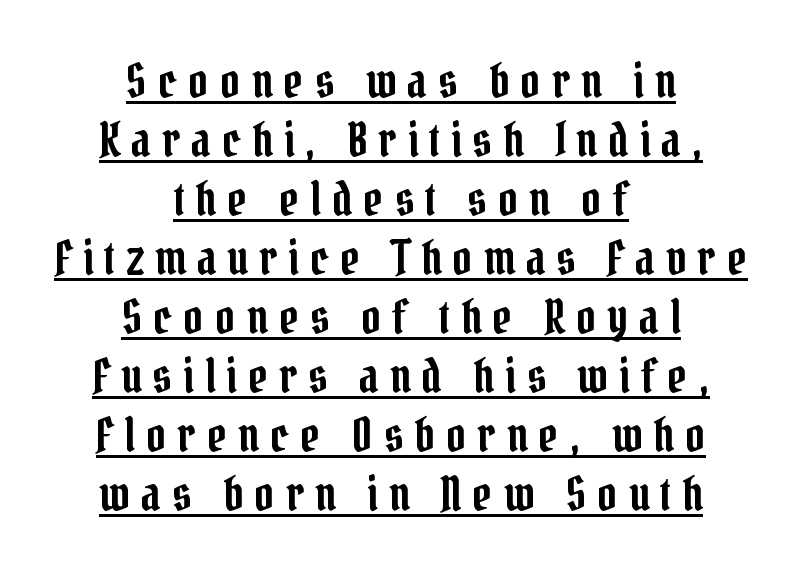
The image shows 48 px condensed serif type, upright; set centered, line spacing 1.23x, unusually wide letter spacing (+0.23 em), underlined; low stroke contrast and a medium x-height.
